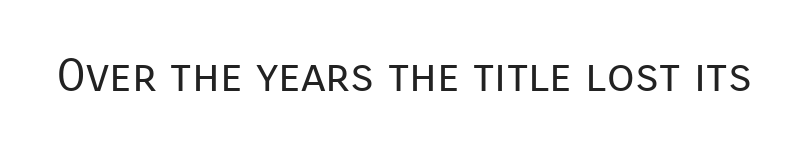
Nothing heavy about these letters — not bold at all. Rule under the text: the space is simply empty. Standard letterfit; no display-style spreading of the glyphs. The rendering uses natural spacing where letterforms have individual widths. You can tell from the bare stems that sans-serif type was used.
